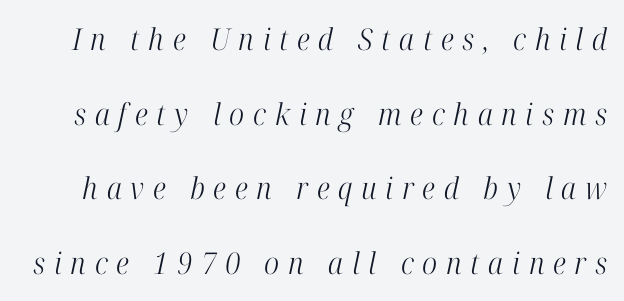
{"serif": "yes", "italic": "yes", "lean": "right", "slant_degrees": 12, "bold": "no", "weight": "light", "width": "condensed", "stroke_contrast": "high", "x_height": "medium", "monospaced": "no", "underline": "no", "line_spacing": "loose", "line_spacing_ratio": 2.49, "letter_spacing": "wide", "letter_spacing_em": 0.29, "glyph_px": 30}
